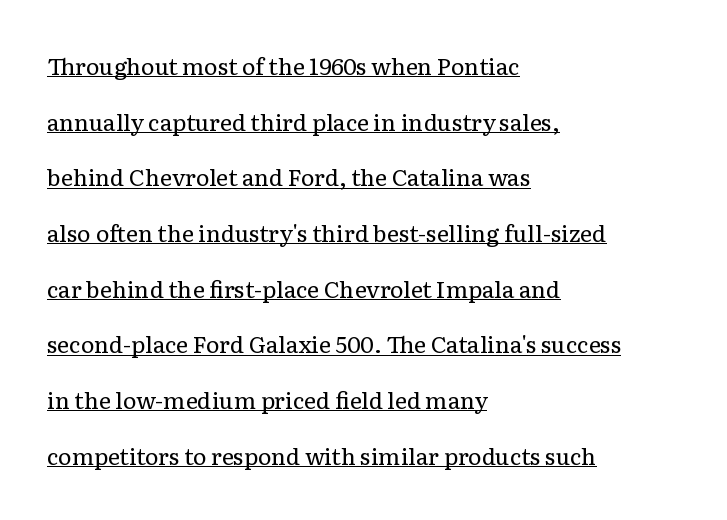
Q: Is the text bold? A: No.
Q: Is the text italic (slanted)? A: No, it is upright.
Q: Is the text underlined? A: Yes.
Q: How is the paragraph aligned? A: Left-aligned.
Q: Is the spacing between letters normal or unusually wide? A: Normal.
Q: Is the spacing between lines tight, normal or loose? A: Loose.
